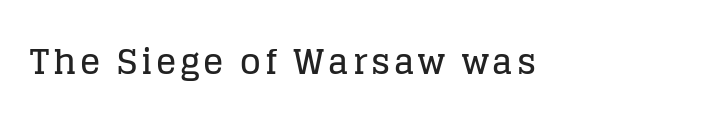
{"serif": "yes", "italic": "no", "width": "normal", "stroke_contrast": "low", "x_height": "large", "monospaced": "no", "underline": "no", "glyph_px": 34}
